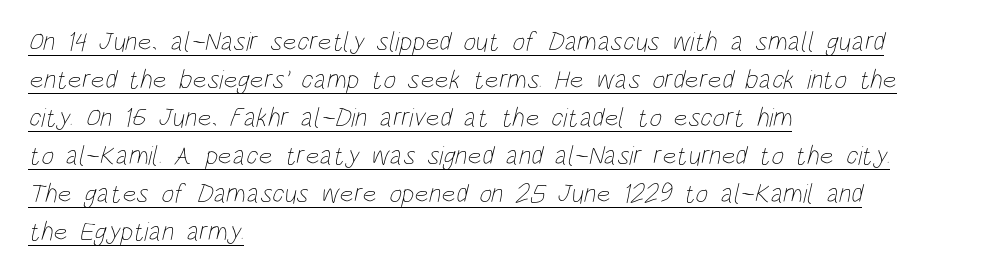
The image shows 27 px text type; set left-aligned, normal line spacing (1.41x), normal letter spacing, underlined.
